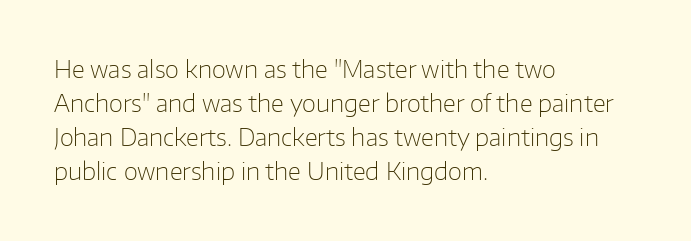
The image shows 23 px text type, upright; set left-aligned, normal line spacing (1.48x), normal letter spacing, not underlined.
